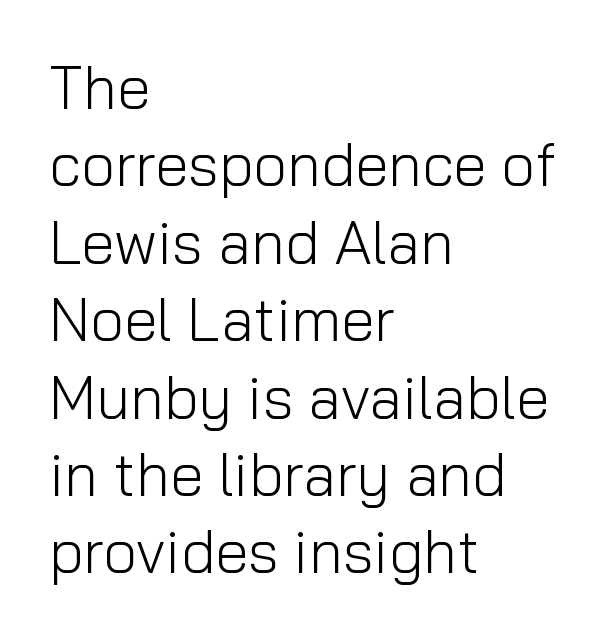
Q: Is the text bold? A: No.
Q: Is the text italic (slanted)? A: No, it is upright.
Q: Is the typeface a serif or a sans-serif typeface? A: Sans-serif.
Q: Is the text underlined? A: No.
Q: How is the paragraph aligned? A: Left-aligned.
Q: Is the spacing between letters normal or unusually wide? A: Normal.
Q: Is the spacing between lines tight, normal or loose? A: Normal.
Q: Width (condensed, normal, or wide)? A: Normal.
Q: Stroke contrast? A: Low.
Q: x-height? A: Medium.
Q: Monospaced? A: No.
